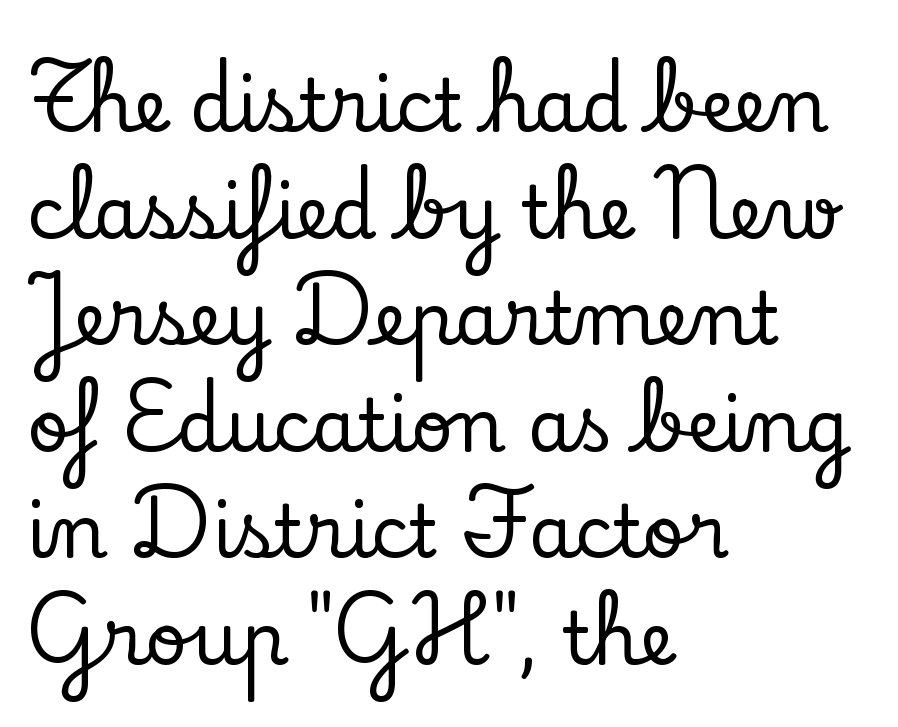
Q: Is the text italic (slanted)? A: No, it is upright.
Q: Is the typeface a serif or a sans-serif typeface? A: Serif.
Q: Is the text underlined? A: No.
Q: How is the paragraph aligned? A: Left-aligned.
Q: Is the spacing between letters normal or unusually wide? A: Normal.
Q: Is the spacing between lines tight, normal or loose? A: Normal.
Q: Width (condensed, normal, or wide)? A: Normal.
Q: Stroke contrast? A: Low.
Q: x-height? A: Small.
Q: Monospaced? A: No.
